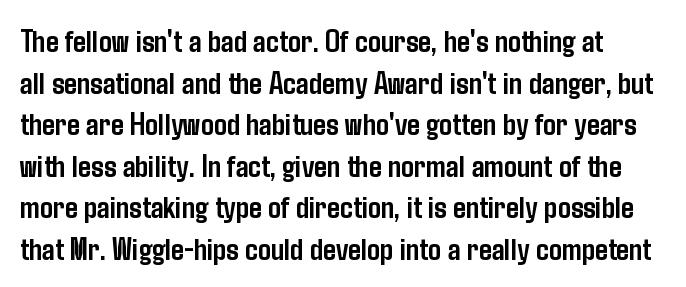
{"serif": "no", "italic": "no", "bold": "yes", "weight": "semibold", "width": "condensed", "stroke_contrast": "low", "x_height": "medium", "monospaced": "no", "underline": "no", "line_spacing": "normal", "line_spacing_ratio": 1.3, "letter_spacing": "normal", "letter_spacing_em": 0.0, "glyph_px": 32}
